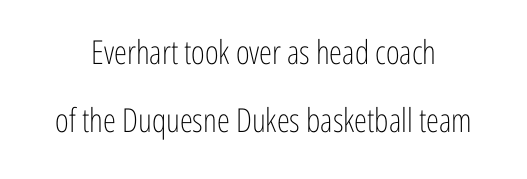
{"serif": "no", "italic": "no", "bold": "no", "weight": "light", "width": "condensed", "stroke_contrast": "low", "x_height": "medium", "monospaced": "no", "underline": "no", "line_spacing": "loose", "line_spacing_ratio": 2.06, "letter_spacing": "normal", "letter_spacing_em": 0.0, "glyph_px": 33}
